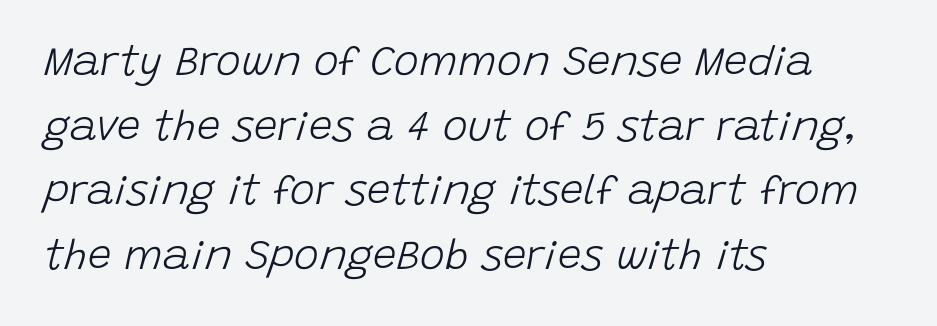
Q: Is the text bold? A: No.
Q: Is the text italic (slanted)? A: Yes, it leans right by about 15 degrees.
Q: Is the text underlined? A: No.
Q: How is the paragraph aligned? A: Left-aligned.
Q: Is the spacing between letters normal or unusually wide? A: Normal.
Q: Is the spacing between lines tight, normal or loose? A: Normal.
Q: Width (condensed, normal, or wide)? A: Normal.
Q: Stroke contrast? A: Low.
Q: x-height? A: Large.
Q: Monospaced? A: No.
